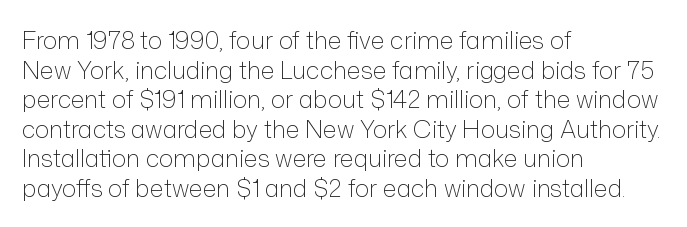
{"italic": "no", "bold": "no", "underline": "no", "align": "left", "line_spacing_ratio": 1.23, "letter_spacing": "normal", "letter_spacing_em": 0.0, "glyph_px": 24}
